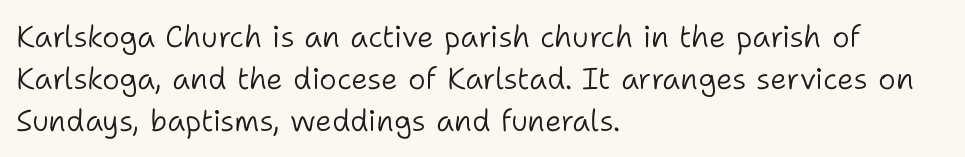
Q: Is the text bold? A: No.
Q: Is the text italic (slanted)? A: No, it is upright.
Q: Is the typeface a serif or a sans-serif typeface? A: Sans-serif.
Q: Is the text underlined? A: No.
Q: How is the paragraph aligned? A: Left-aligned.
Q: Is the spacing between letters normal or unusually wide? A: Normal.
Q: Is the spacing between lines tight, normal or loose? A: Normal.
Q: Width (condensed, normal, or wide)? A: Normal.
Q: Stroke contrast? A: Low.
Q: x-height? A: Medium.
Q: Monospaced? A: No.
